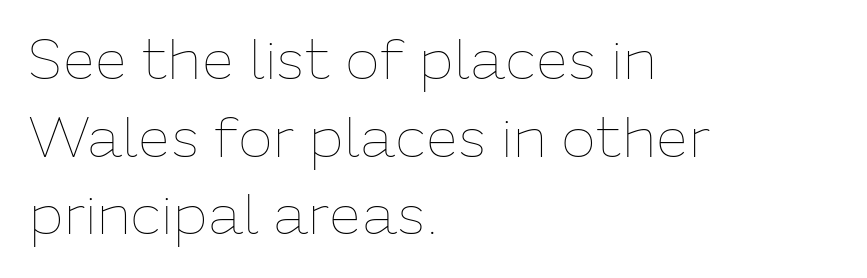
A roman cut, with each character standing at attention. Honestly, there is no underline to notice here at all. Is the type heavy? It reads as light-to-regular instead. What's the leading like? Ordinary, nothing unusual. Spacing verdict: proportional, widths tailored to each character. These lines keep a tight, regular rhythm from letter to letter.
